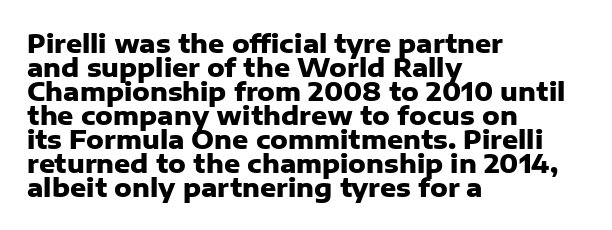
The image shows 25 px bold type, upright; set left-aligned, tight line spacing (0.96x), normal letter spacing, not underlined.
